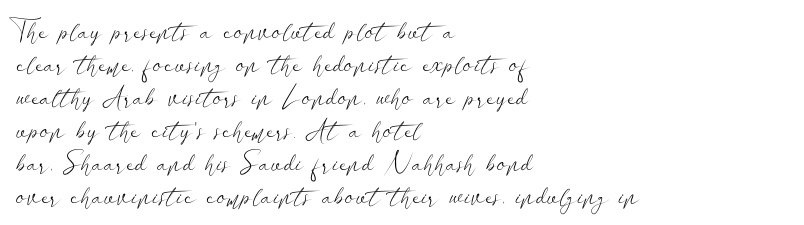
All the whitespace from short lines collects on the right. Students, note that the glyphs here touch the page at normal intervals. Weight class: somewhere from thin through regular. The foot of each line stays bare and open.
